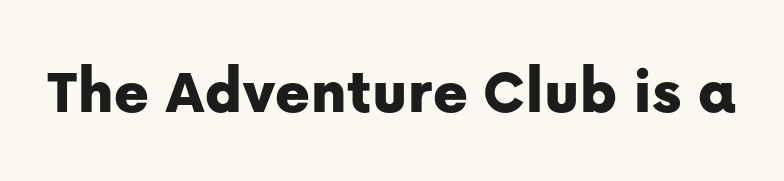
Q: Is the text italic (slanted)? A: No, it is upright.
Q: Is the typeface a serif or a sans-serif typeface? A: Sans-serif.
Q: Is the text underlined? A: No.
Q: Is the spacing between letters normal or unusually wide? A: Normal.
Q: Width (condensed, normal, or wide)? A: Normal.
Q: Stroke contrast? A: Low.
Q: x-height? A: Medium.
Q: Monospaced? A: No.
